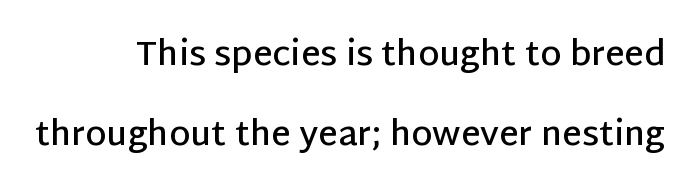
Beneath every word, the page is bare. How heavy is the stroke? Medium-heavy — a semibold, shy of bold. Tracking here is standard; glyphs follow each other at the usual distance. Is this a fixed-width face? No — the glyphs have proportional, varying widths. Vertical spacing — loose. Look at the bottom of the vertical strokes: they stop flat, with no serifs.
